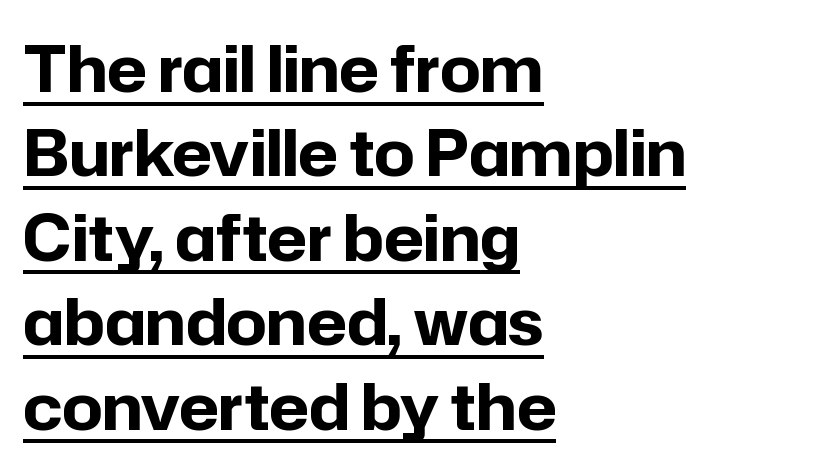
{"serif": "no", "italic": "no", "bold": "yes", "weight": "bold", "width": "normal", "stroke_contrast": "low", "x_height": "medium", "monospaced": "no", "underline": "yes", "align": "left", "line_spacing": "normal", "line_spacing_ratio": 1.34, "letter_spacing": "normal", "letter_spacing_em": 0.0, "glyph_px": 63}
